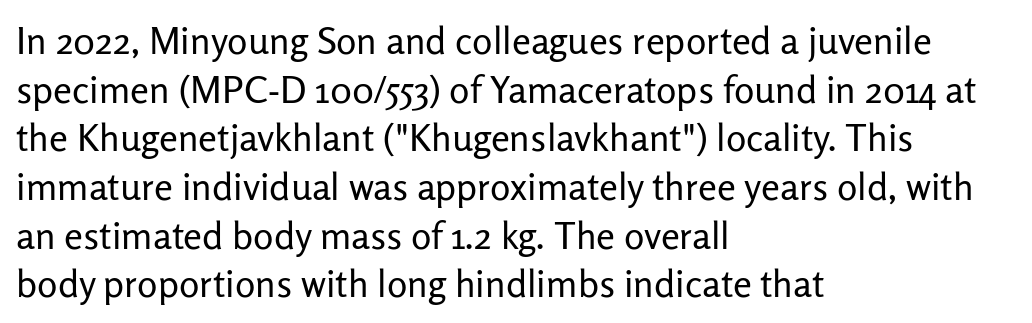
{"serif": "no", "italic": "no", "bold": "no", "weight": "regular", "width": "normal", "stroke_contrast": "low", "x_height": "medium", "monospaced": "no", "underline": "no", "align": "left", "line_spacing": "normal", "line_spacing_ratio": 1.28, "letter_spacing": "normal", "letter_spacing_em": 0.0, "glyph_px": 38}
